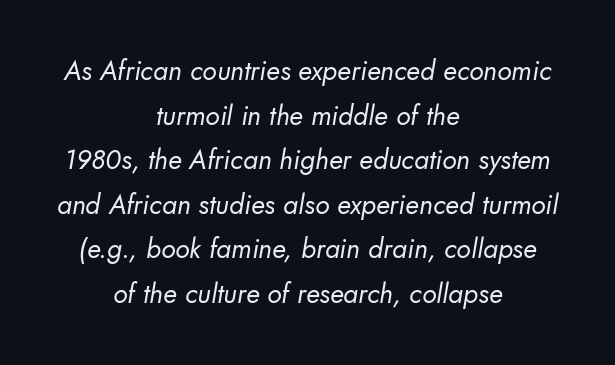
The image shows 27 px text type; set centered, normal line spacing (1.65x), normal letter spacing, not underlined.
